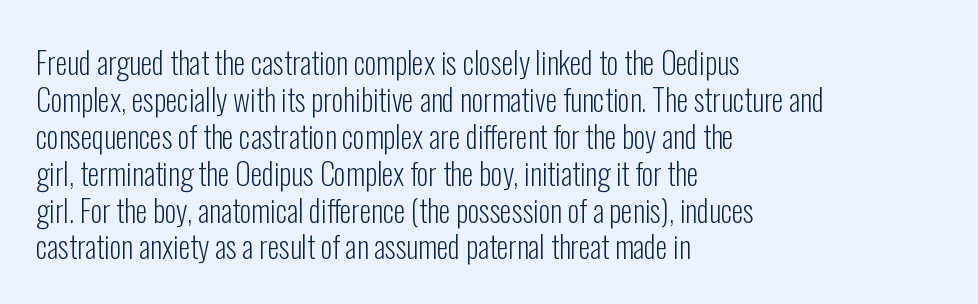
Q: Is the text bold? A: No.
Q: Is the text italic (slanted)? A: No, it is upright.
Q: Is the typeface a serif or a sans-serif typeface? A: Sans-serif.
Q: Is the text underlined? A: No.
Q: How is the paragraph aligned? A: Left-aligned.
Q: Is the spacing between letters normal or unusually wide? A: Normal.
Q: Width (condensed, normal, or wide)? A: Condensed.
Q: Stroke contrast? A: Low.
Q: x-height? A: Medium.
Q: Monospaced? A: No.
